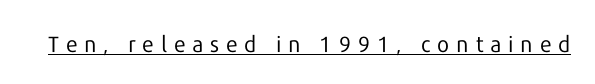
{"italic": "no", "bold": "no", "underline": "yes", "letter_spacing": "wide", "letter_spacing_em": 0.31, "glyph_px": 22}
